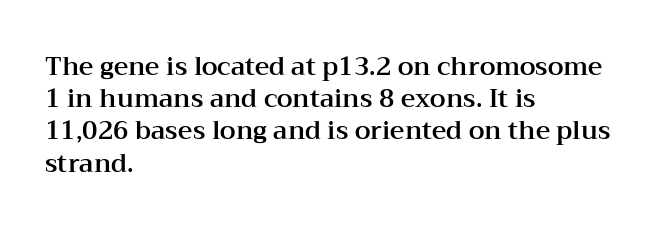
Q: Is the text italic (slanted)? A: No, it is upright.
Q: Is the text underlined? A: No.
Q: How is the paragraph aligned? A: Left-aligned.
Q: Is the spacing between letters normal or unusually wide? A: Normal.
Q: Is the spacing between lines tight, normal or loose? A: Normal.
